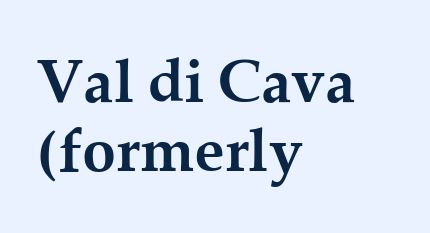
Spacing verdict: proportional, widths tailored to each character. Notice how the stems are strictly vertical — no italics here. In terms of letterform style, serifs are clearly present. In CSS terms this would be text-align: left.
